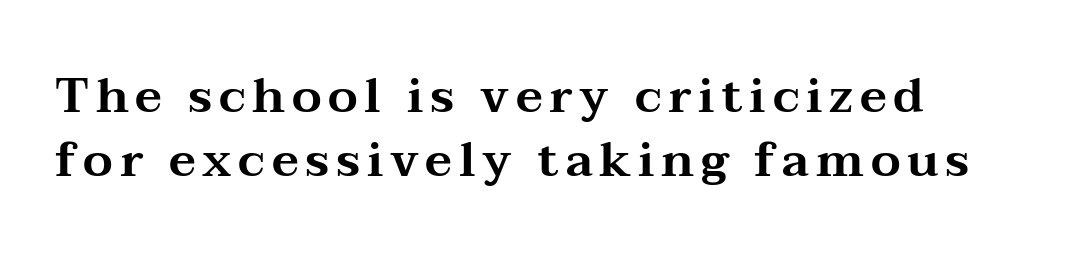
A roman cut, with each character standing at attention. Looks like regular typesetting: each glyph gets only the width it needs. Layout note: lines flush left. Decoration check: the copy has no underline. Vertically, the passage feels balanced, rows spaced as you'd expect. Unlike a clean sans, this face finishes its strokes with serifs.
